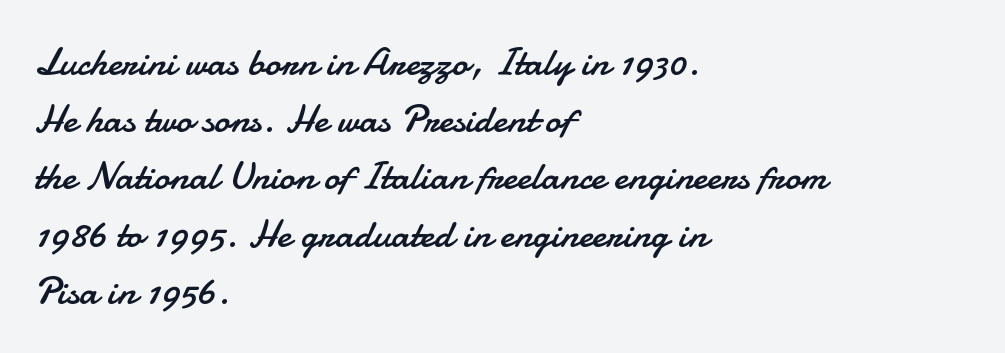
The image shows 40 px regular-weight sans-serif type; set left-aligned, normal line spacing (1.43x), normal letter spacing, not underlined; low stroke contrast and a small x-height.
